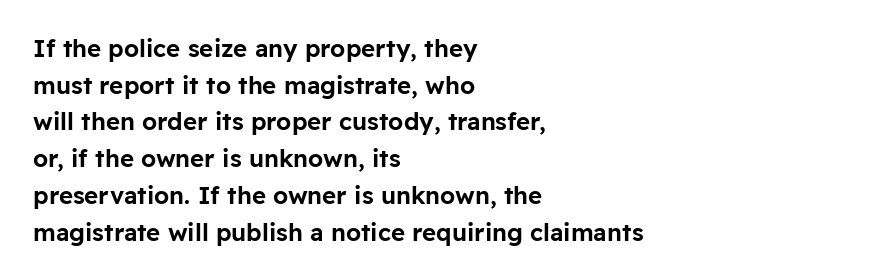
The image shows 24 px text type, upright; set left-aligned, normal line spacing (1.53x), normal letter spacing, not underlined.
